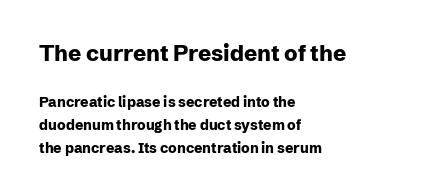
Q: Is the text bold? A: Yes.
Q: Is the text italic (slanted)? A: No, it is upright.
Q: Is the text underlined? A: No.
Q: How is the paragraph aligned? A: Left-aligned.
Q: Is the spacing between letters normal or unusually wide? A: Normal.
Q: Is the spacing between lines tight, normal or loose? A: Normal.
Q: Which block of text is set in a larger size, the first (top) or the second (bottom)? A: The first (top) one.
